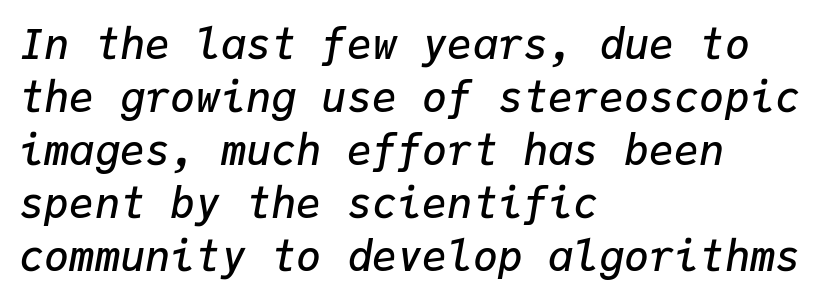
Q: Is the text bold? A: Semi-bold.
Q: Is the text italic (slanted)? A: Yes, it leans right by about 9 degrees.
Q: Is the text underlined? A: No.
Q: How is the paragraph aligned? A: Left-aligned.
Q: Is the spacing between letters normal or unusually wide? A: Normal.
Q: Is the spacing between lines tight, normal or loose? A: Normal.
Q: Width (condensed, normal, or wide)? A: Normal.
Q: Stroke contrast? A: Low.
Q: x-height? A: Medium.
Q: Monospaced? A: Yes.
